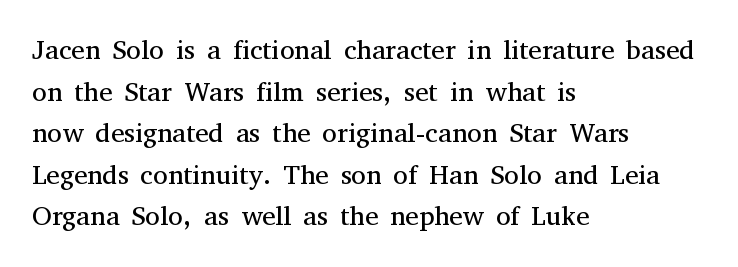
{"italic": "no", "bold": "no", "underline": "no", "align": "left", "line_spacing": "normal", "line_spacing_ratio": 1.54, "letter_spacing": "normal", "letter_spacing_em": 0.0, "glyph_px": 27}
